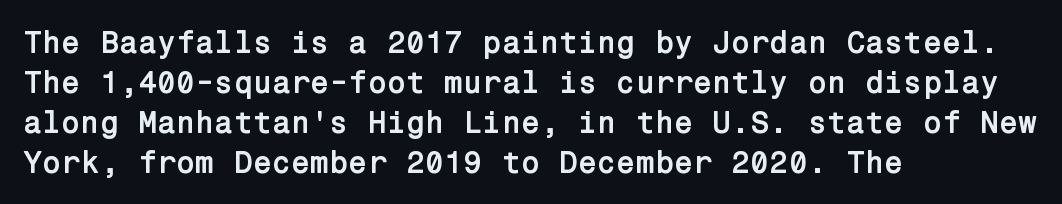
Q: Is the text bold? A: Yes.
Q: Is the text italic (slanted)? A: No, it is upright.
Q: Is the typeface a serif or a sans-serif typeface? A: Sans-serif.
Q: Is the text underlined? A: No.
Q: How is the paragraph aligned? A: Left-aligned.
Q: Is the spacing between letters normal or unusually wide? A: Normal.
Q: Is the spacing between lines tight, normal or loose? A: Normal.
Q: Width (condensed, normal, or wide)? A: Normal.
Q: Stroke contrast? A: Low.
Q: x-height? A: Medium.
